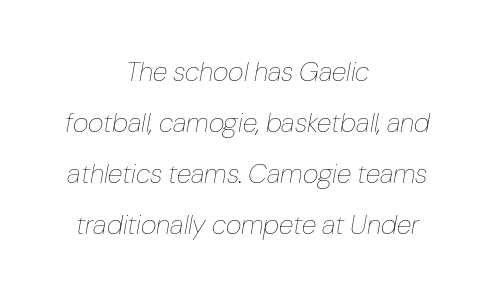
{"italic": "yes", "lean": "right", "slant_degrees": 10, "bold": "no", "underline": "no", "align": "center", "line_spacing_ratio": 1.89, "letter_spacing": "normal", "letter_spacing_em": 0.0, "glyph_px": 27}
